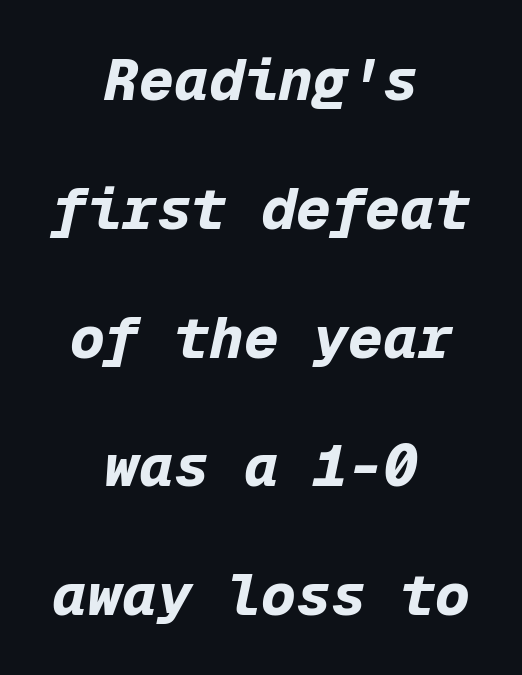
The image shows 58 px bold type, italic (leaning right), monospaced; set centered, loose line spacing (2.22x), normal letter spacing, not underlined; low stroke contrast and a medium x-height.
